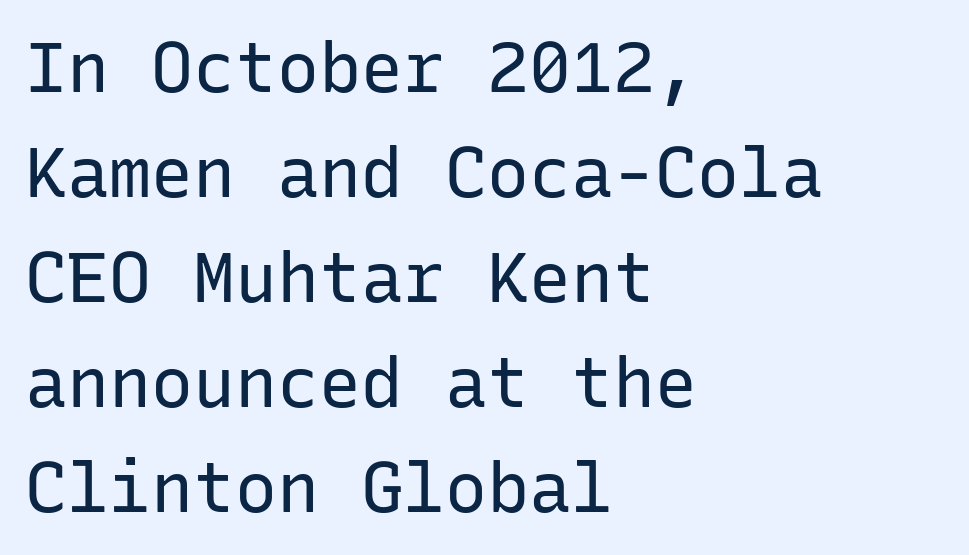
{"serif": "no", "italic": "no", "bold": "no", "weight": "regular", "width": "normal", "stroke_contrast": "low", "x_height": "medium", "monospaced": "yes", "underline": "no", "align": "left", "line_spacing": "normal", "line_spacing_ratio": 1.5, "letter_spacing": "normal", "letter_spacing_em": 0.0, "glyph_px": 70}
